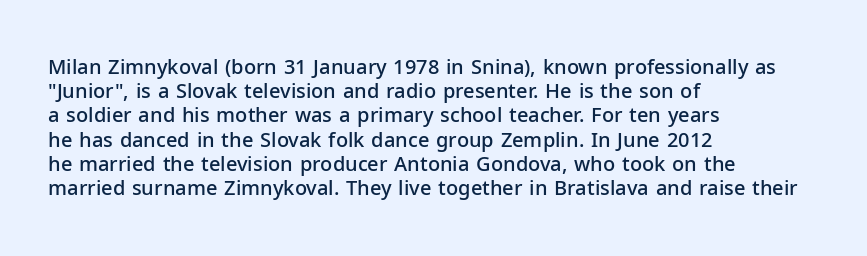
Q: Is the text bold? A: Semi-bold.
Q: Is the text italic (slanted)? A: No, it is upright.
Q: Is the text underlined? A: No.
Q: How is the paragraph aligned? A: Left-aligned.
Q: Is the spacing between letters normal or unusually wide? A: Normal.
